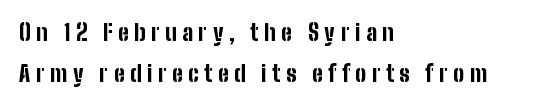
The image shows 22 px bold type, upright; set left-aligned, line spacing 1.86x, unusually wide letter spacing (+0.25 em), not underlined.
